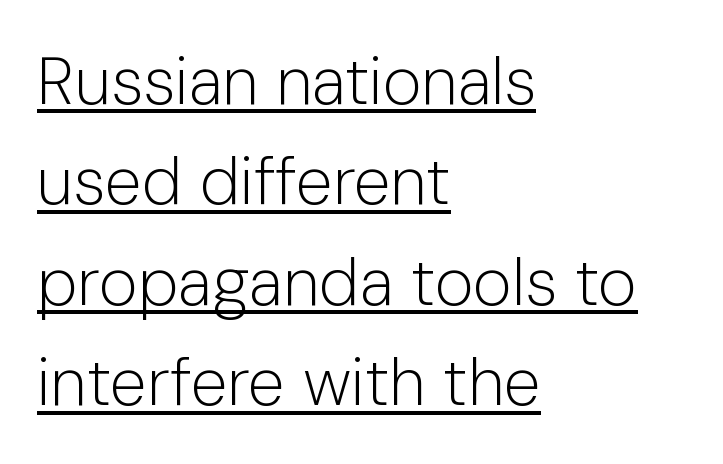
Successive baselines arrive at the customary interval. The typeface chosen for these lines omits serifs. Posture: vertical. Compared with undecorated copy, this sample adds a rule below the words. Stem width sits at or under what a default text font uses.
